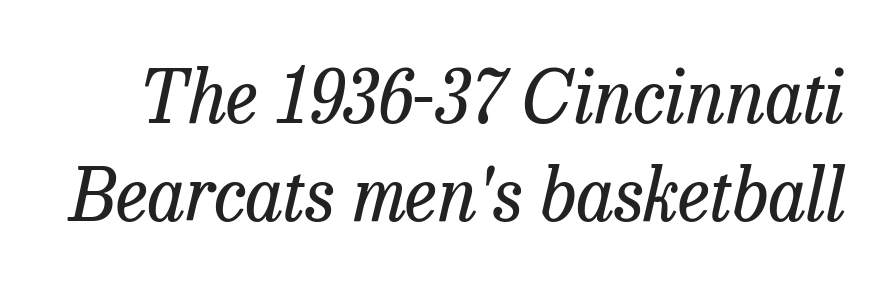
The foot of each line stays bare and open. Summary of vertical rhythm: regular, with standard interline spacing. The face looks like a standard text weight, possibly lighter. Is this a fixed-width face? No — the glyphs have proportional, varying widths. To sum up the face: it has serifs.
